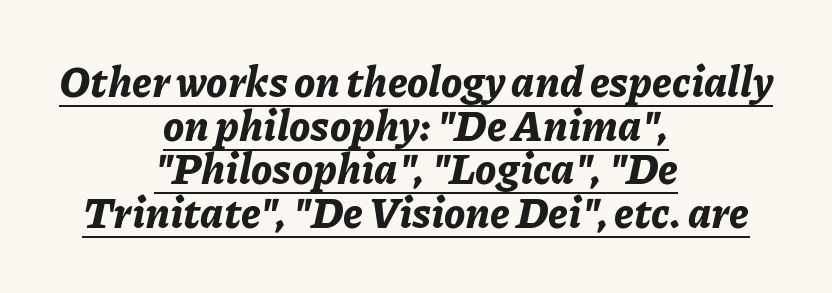
Q: Is the text bold? A: Yes.
Q: Is the text italic (slanted)? A: Yes, it leans right by about 11 degrees.
Q: Is the text underlined? A: Yes.
Q: How is the paragraph aligned? A: Centered.
Q: Is the spacing between letters normal or unusually wide? A: Normal.
Q: Is the spacing between lines tight, normal or loose? A: Tight.
Q: Width (condensed, normal, or wide)? A: Normal.
Q: Stroke contrast? A: Low.
Q: x-height? A: Medium.
Q: Monospaced? A: No.
